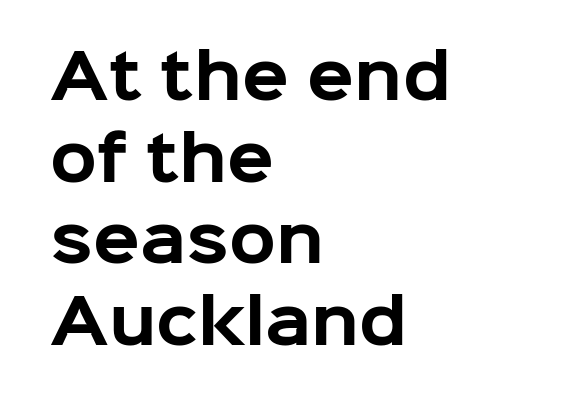
The image shows 61 px bold sans-serif type, upright; set left-aligned, normal line spacing (1.34x), normal letter spacing, not underlined; low stroke contrast and a medium x-height.
